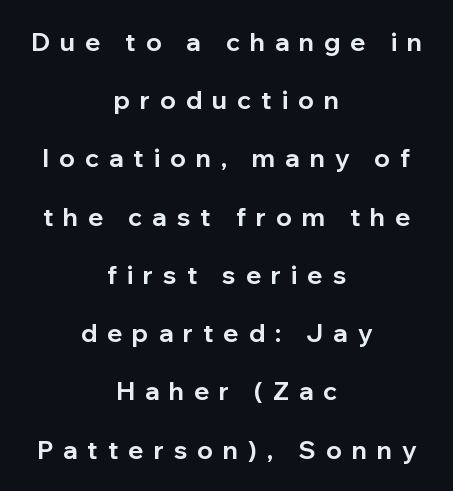
The typesetter chose a symmetrical, centered arrangement here. Tall strokes in this sample are plumb rather than angled. A clean baseline with only descenders dipping below it. Its strokes are broad and dark, the hallmark of bold type. Here the glyphs are tracked loosely, breaking word shapes into spaced letters. Compared with typical paragraphs, the rows here are farther apart.
